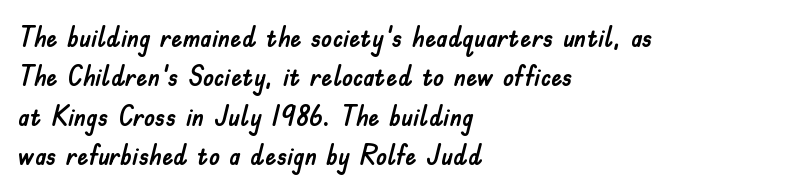
Q: Is the text italic (slanted)? A: Yes.
Q: Is the typeface a serif or a sans-serif typeface? A: Sans-serif.
Q: Is the text underlined? A: No.
Q: How is the paragraph aligned? A: Left-aligned.
Q: Is the spacing between letters normal or unusually wide? A: Normal.
Q: Is the spacing between lines tight, normal or loose? A: Normal.
Q: Width (condensed, normal, or wide)? A: Normal.
Q: Stroke contrast? A: Low.
Q: x-height? A: Small.
Q: Monospaced? A: No.
